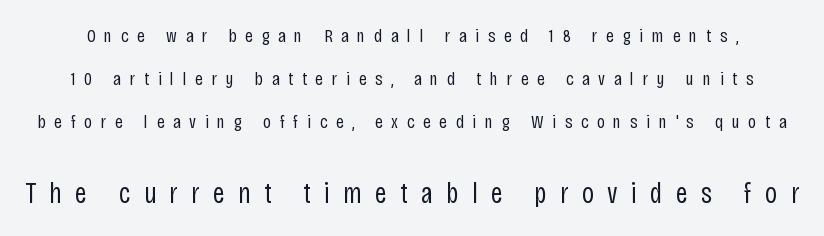
The image shows 29 px regular-weight, condensed sans-serif type, upright; set loose line spacing (2.26x), unusually wide letter spacing (+0.46 em), not underlined; the second (bottom) block is 1.53x larger; low stroke contrast and a large x-height.
